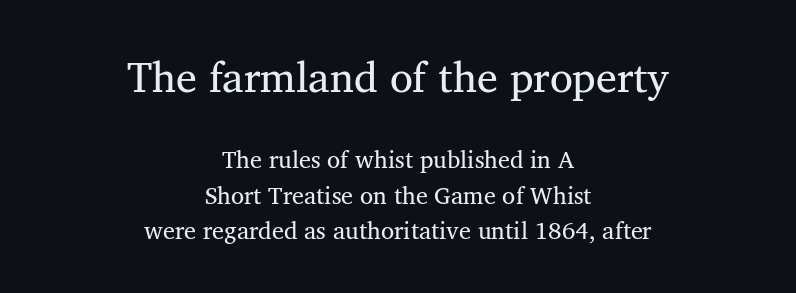
Serifs: yes, visible at the terminals of the letterforms. Compare the two chunks: the upper has the greater cap height. Whoever set this chose a conventional vertical rhythm. No extra tracking has been applied to these lines.
